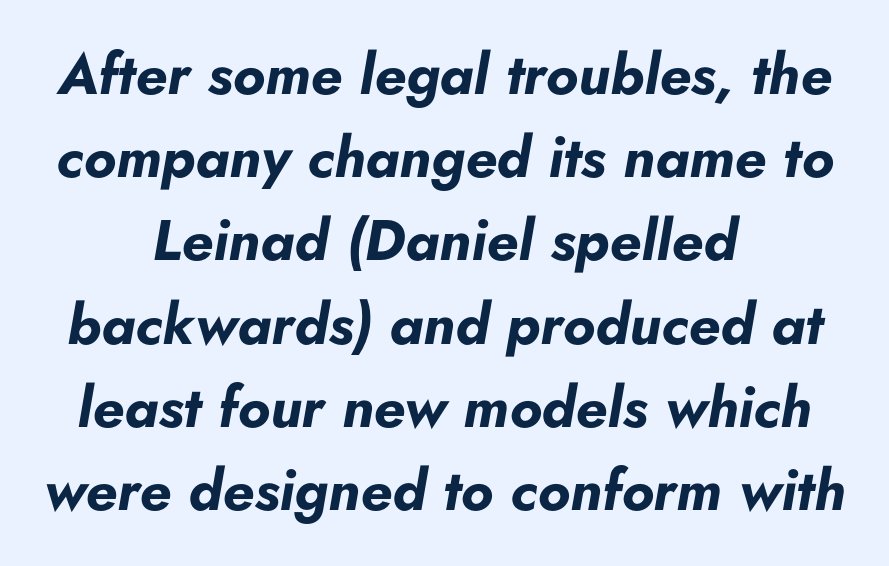
Does the weight exceed regular? Yes, all the way to bold. The glyphs are unaccompanied by any horizontal stroke below them. The typography opts for an oblique posture over an upright one. The typesetter chose a symmetrical, centered arrangement here.
